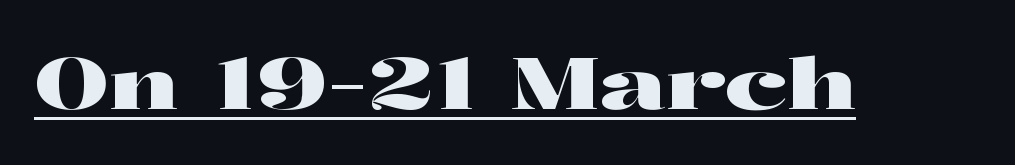
Q: Is the text italic (slanted)? A: No, it is upright.
Q: Is the typeface a serif or a sans-serif typeface? A: Serif.
Q: Is the text underlined? A: Yes.
Q: Is the spacing between letters normal or unusually wide? A: Normal.
Q: Width (condensed, normal, or wide)? A: Wide.
Q: Stroke contrast? A: High.
Q: x-height? A: Medium.
Q: Monospaced? A: No.
